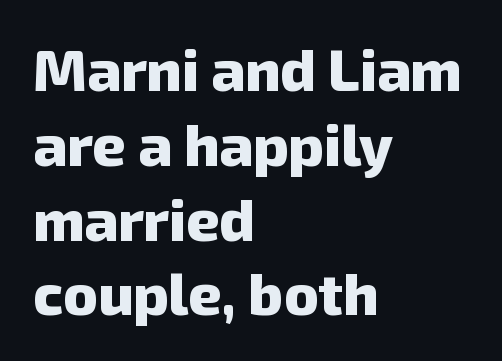
Is this a fixed-width face? No — the glyphs have proportional, varying widths. A typesetter would call this leading conventional body-copy spacing. Each glyph is drawn with heavy, bold strokes. Line starts are locked; line ends wander.
